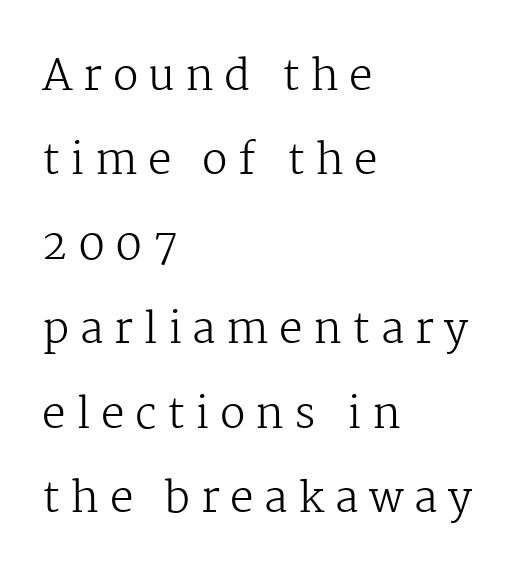
The image shows 42 px regular-weight serif type, upright; set left-aligned, loose line spacing (2.01x), unusually wide letter spacing (+0.25 em), not underlined; medium stroke contrast and a medium x-height.
